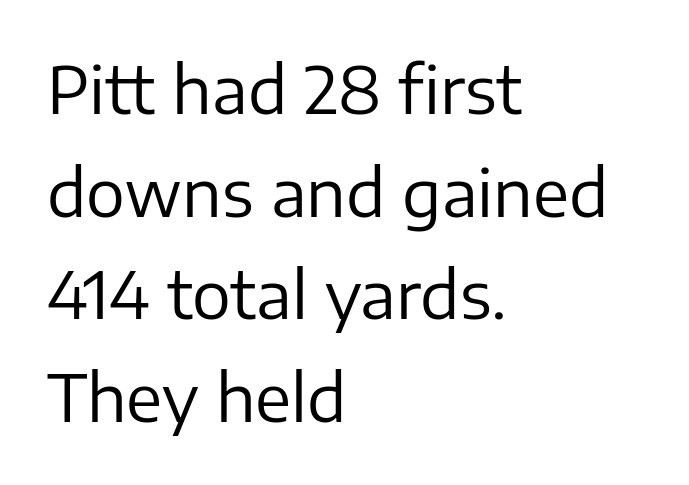
Q: Is the text bold? A: No.
Q: Is the text italic (slanted)? A: No, it is upright.
Q: Is the typeface a serif or a sans-serif typeface? A: Sans-serif.
Q: Is the text underlined? A: No.
Q: How is the paragraph aligned? A: Left-aligned.
Q: Is the spacing between letters normal or unusually wide? A: Normal.
Q: Is the spacing between lines tight, normal or loose? A: Normal.
Q: Width (condensed, normal, or wide)? A: Normal.
Q: Stroke contrast? A: Low.
Q: x-height? A: Medium.
Q: Monospaced? A: No.
